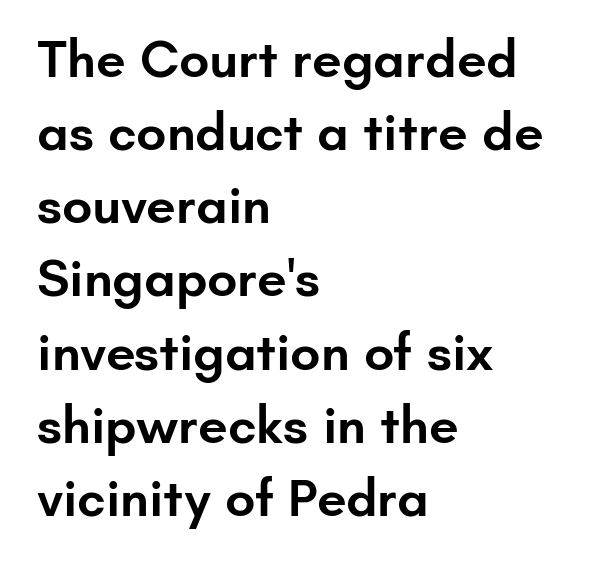
The image shows 53 px semibold sans-serif type, upright; set left-aligned, normal line spacing (1.38x), normal letter spacing, not underlined; low stroke contrast and a small x-height.
